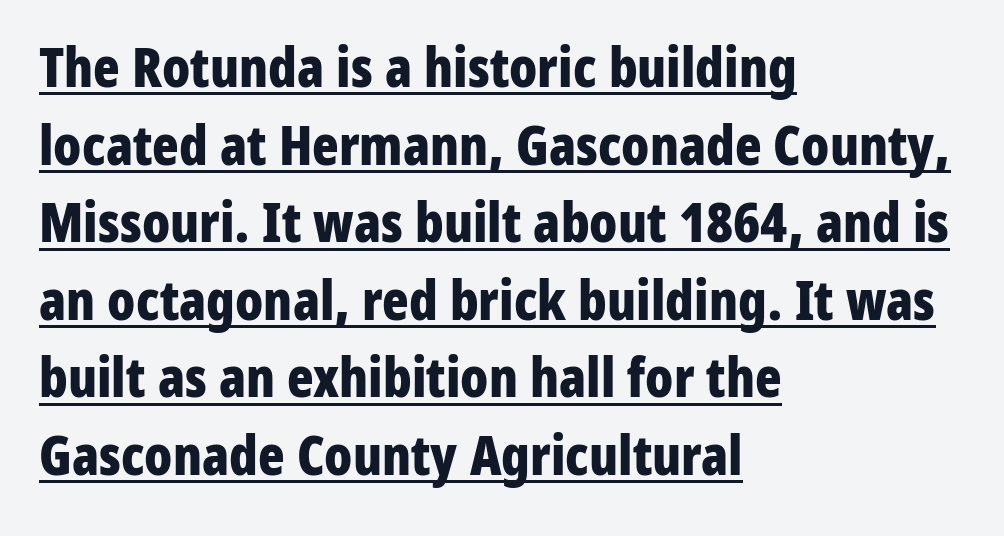
The image shows 55 px bold, condensed sans-serif type, upright; set left-aligned, normal line spacing (1.41x), normal letter spacing, underlined; low stroke contrast and a medium x-height.
